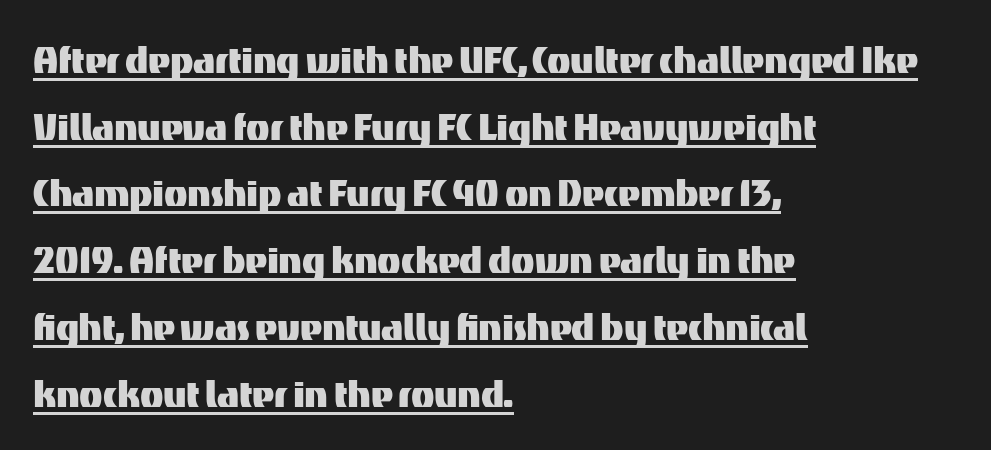
The letterforms sit shoulder to shoulder at normal distance. The lettering stays uniformly vertical, giving the passage a roman look. A student would call this left alignment; a typographer would say flush left, rag right. You could not count columns in this text — the font is proportionally spaced.
